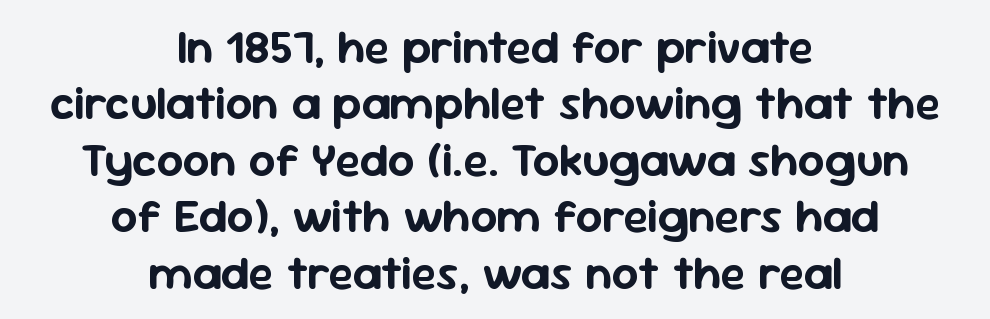
The tracking reads as untouched default to a designer's eye. Are there feet on the stems? There aren't — it's a sans. Here the designer chose a conventional face with non-uniform glyph widths. The zone under the glyphs is completely vacant. Casual observation: everything's sitting right in the middle. Posture: vertical.
